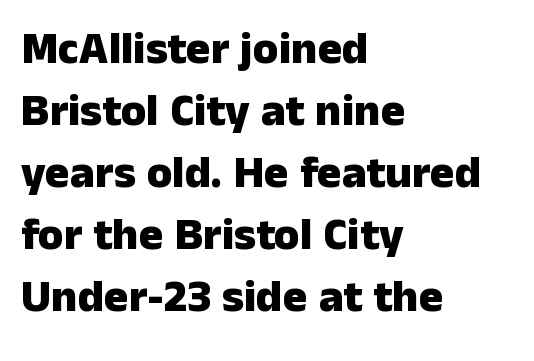
Upright lettering throughout. Layout note: lines flush left. These words are printed bold, with thick strokes throughout. The typeface chosen for these lines omits serifs.
